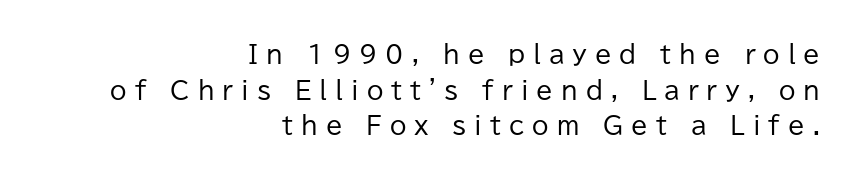
{"italic": "no", "bold": "no", "underline": "no", "align": "right", "line_spacing": "normal", "line_spacing_ratio": 1.48, "letter_spacing": "wide", "letter_spacing_em": 0.33, "glyph_px": 24}
